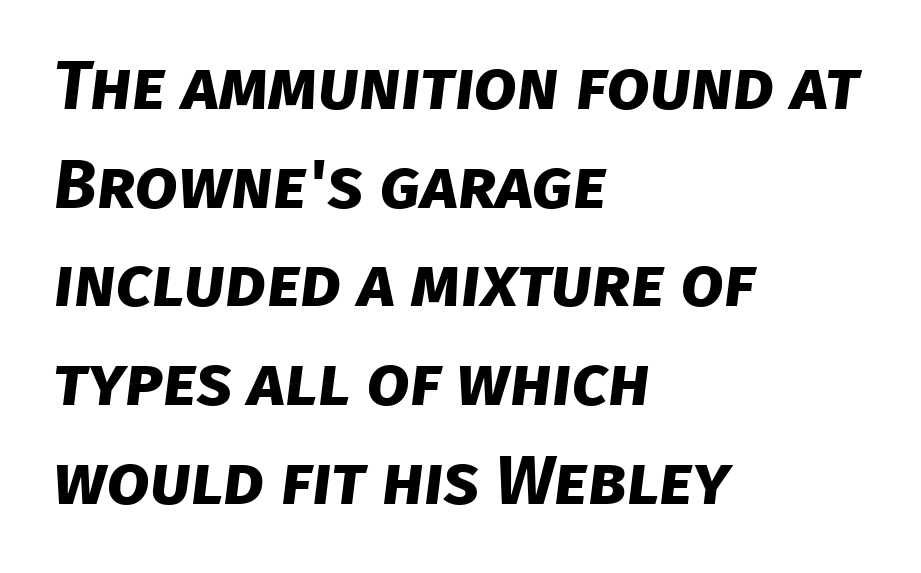
Line spacing here is normal. Does extra space separate the letters? No, they use regular spacing. Think of a printed novel: that variable character pitch is what you see here. Observe the absence of serifs on each vertical stroke in this sample. Check the space under the baseline: it is left empty. The compositor pushed each line to the left boundary.
